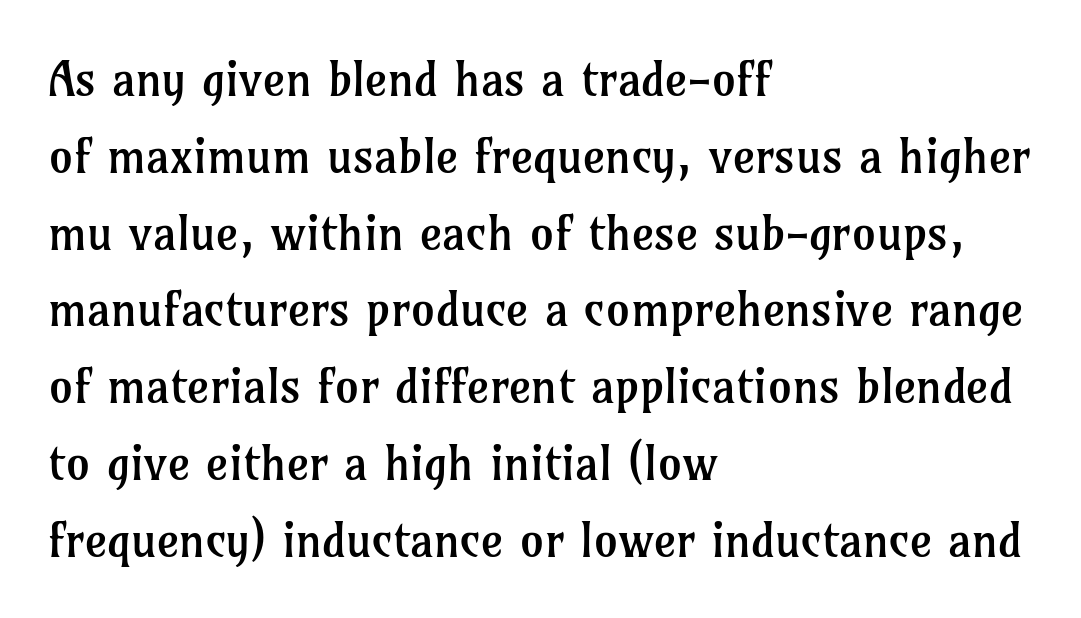
The image shows 48 px regular-weight serif type, upright; set left-aligned, normal line spacing (1.6x), normal letter spacing, not underlined; low stroke contrast and a medium x-height.
